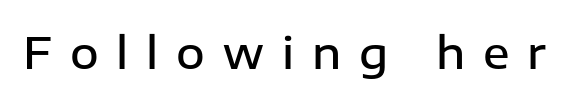
Q: Is the text bold? A: Semi-bold.
Q: Is the text italic (slanted)? A: No, it is upright.
Q: Is the typeface a serif or a sans-serif typeface? A: Sans-serif.
Q: Is the text underlined? A: No.
Q: Is the spacing between letters normal or unusually wide? A: Unusually wide.
Q: Width (condensed, normal, or wide)? A: Normal.
Q: Stroke contrast? A: Low.
Q: x-height? A: Medium.
Q: Monospaced? A: No.
